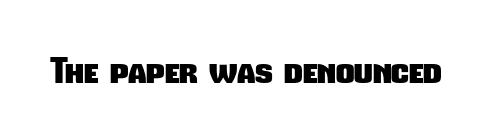
Nothing sits at the stroke ends, so this counts as sans-serif. A typesetter would call this proportional, since set widths differ per character. Words float on clear page, feet unadorned. A typesetter would call this zero additional tracking. The glyphs have the mass of a bold cut.
